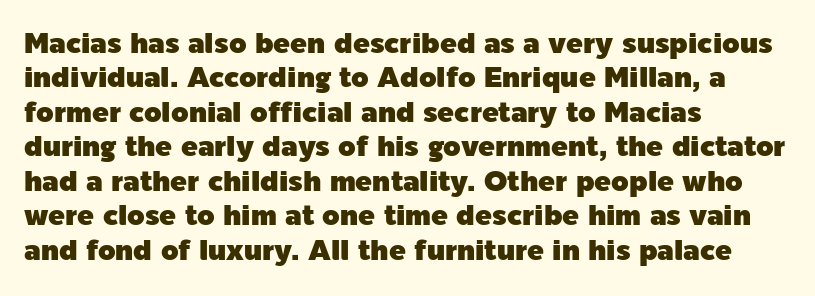
Anything drawn beneath the words? Only blank space. Does the copy run flush right? No — it runs flush left. The rendering shows plain stroke endings on the letterforms — a sans-serif design. You could not count columns in this text — the font is proportionally spaced.
